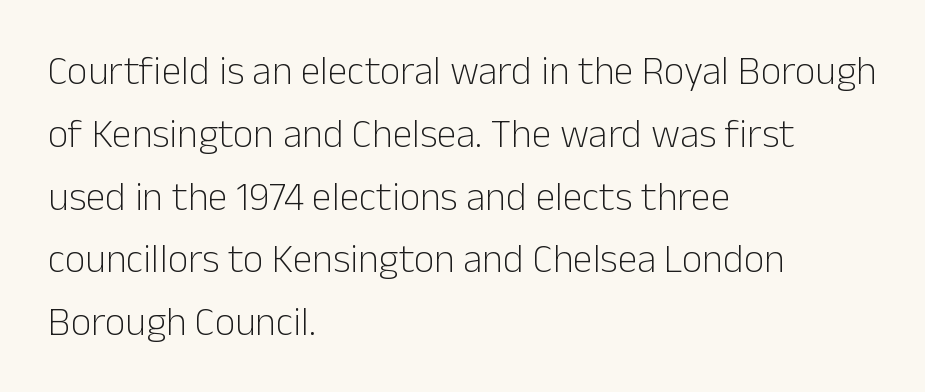
{"serif": "no", "italic": "no", "bold": "no", "weight": "light", "width": "normal", "stroke_contrast": "low", "x_height": "medium", "monospaced": "no", "underline": "no", "align": "left", "line_spacing": "normal", "line_spacing_ratio": 1.57, "letter_spacing": "normal", "letter_spacing_em": 0.0, "glyph_px": 40}
